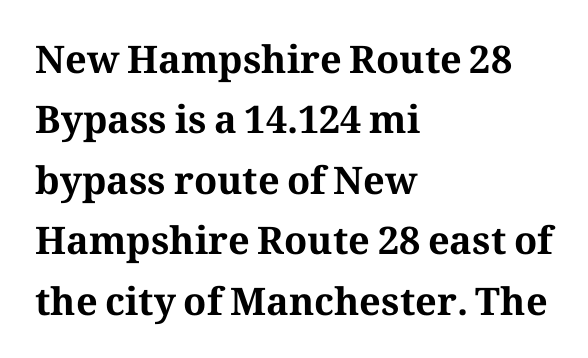
Q: Is the text bold? A: Yes.
Q: Is the text italic (slanted)? A: No, it is upright.
Q: Is the typeface a serif or a sans-serif typeface? A: Serif.
Q: Is the text underlined? A: No.
Q: How is the paragraph aligned? A: Left-aligned.
Q: Is the spacing between letters normal or unusually wide? A: Normal.
Q: Is the spacing between lines tight, normal or loose? A: Normal.
Q: Width (condensed, normal, or wide)? A: Normal.
Q: Stroke contrast? A: Medium.
Q: x-height? A: Medium.
Q: Monospaced? A: No.
